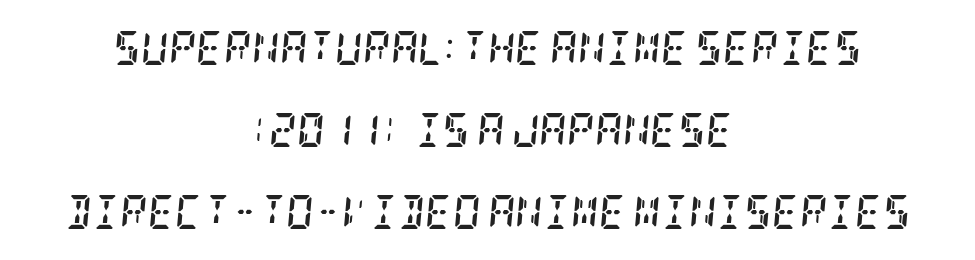
Q: Is the text bold? A: Yes.
Q: Is the text italic (slanted)? A: Yes, it leans right by about 5 degrees.
Q: Is the typeface a serif or a sans-serif typeface? A: Serif.
Q: Is the text underlined? A: No.
Q: How is the paragraph aligned? A: Centered.
Q: Is the spacing between letters normal or unusually wide? A: Normal.
Q: Is the spacing between lines tight, normal or loose? A: Loose.
Q: Width (condensed, normal, or wide)? A: Condensed.
Q: Stroke contrast? A: Low.
Q: x-height? A: Large.
